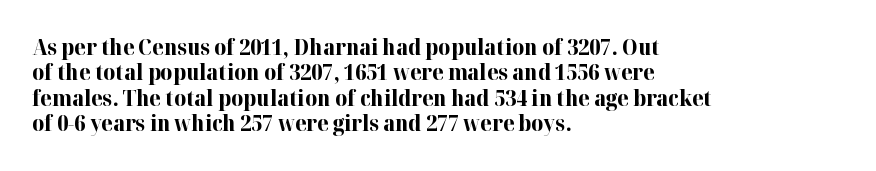
{"italic": "no", "bold": "yes", "underline": "no", "align": "left", "line_spacing_ratio": 1.21, "letter_spacing": "normal", "letter_spacing_em": 0.0, "glyph_px": 21}
